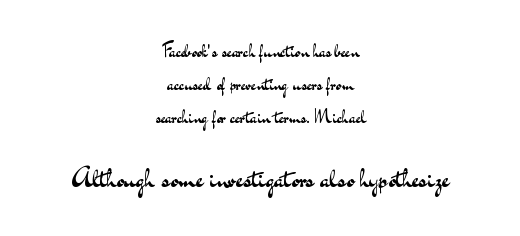
The image shows 28 px regular-weight, wide sans-serif type; set centered, line spacing 1.73x, normal letter spacing, not underlined; the second (bottom) block is 1.47x larger; medium stroke contrast and a small x-height.
